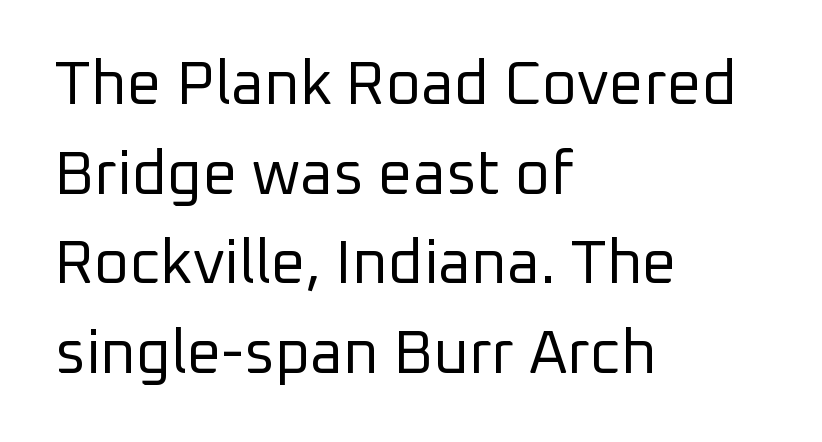
The image shows 61 px regular-weight sans-serif type, upright; set left-aligned, normal line spacing (1.47x), normal letter spacing, not underlined; low stroke contrast and a medium x-height.
